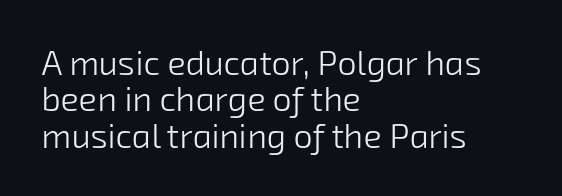
Anything drawn beneath the words? Only blank space. The font sits on the lighter half of the weight spectrum, regular included. Here the designer chose a conventional face with non-uniform glyph widths. The passage is arranged the way most books set body copy — flush left. The rendering shows plain stroke endings on the letterforms — a sans-serif design. A typesetter would call this leading minimal, almost set solid.
